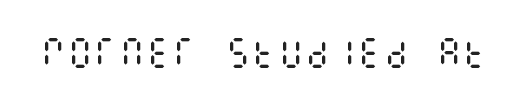
The image shows 33 px regular-weight, condensed type, upright; set normal letter spacing, not underlined; medium stroke contrast and a large x-height.
